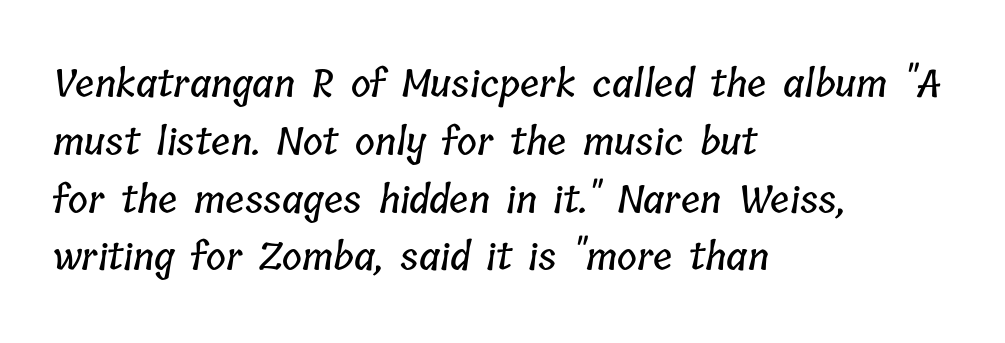
The image shows 38 px condensed type; set left-aligned, normal line spacing (1.52x), normal letter spacing, not underlined; low stroke contrast and a medium x-height.
